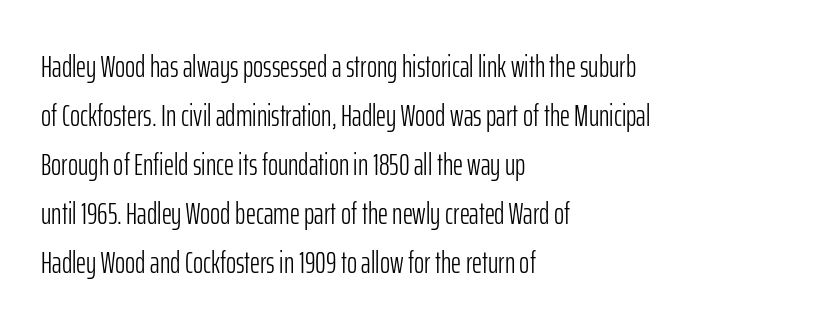
{"serif": "no", "italic": "no", "bold": "no", "weight": "light", "width": "condensed", "stroke_contrast": "low", "x_height": "medium", "monospaced": "no", "underline": "no", "align": "left", "line_spacing": "normal", "line_spacing_ratio": 1.58, "letter_spacing": "normal", "letter_spacing_em": 0.0, "glyph_px": 31}
